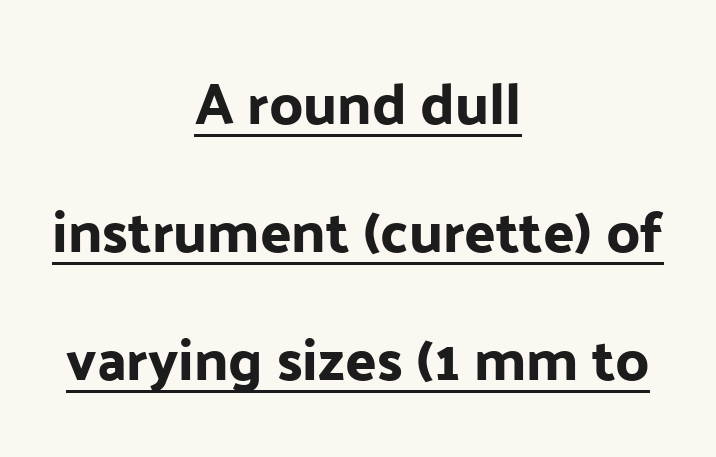
The image shows 58 px sans-serif type, upright; set centered, loose line spacing (2.21x), normal letter spacing, underlined; low stroke contrast and a medium x-height.
